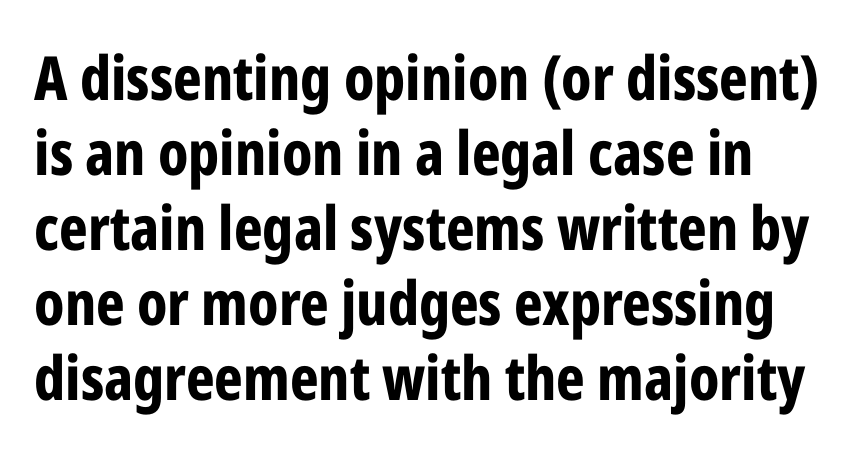
The image shows 61 px bold, condensed sans-serif type, upright; set line spacing 1.23x, normal letter spacing, not underlined; low stroke contrast and a medium x-height.
